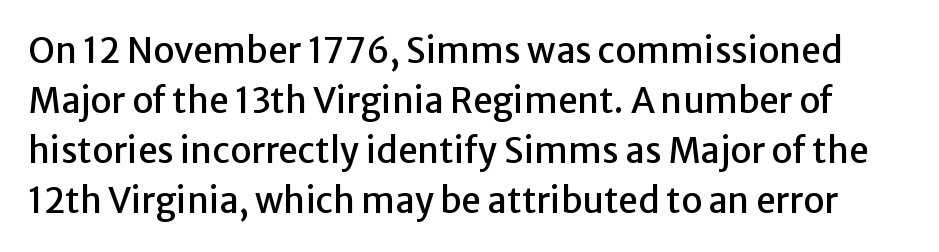
Whoever set this chose a conventional vertical rhythm. Nobody drew a line under any word here. What kind of face is this? One without serifs — a sans. Tall strokes in this sample are plumb rather than angled.
